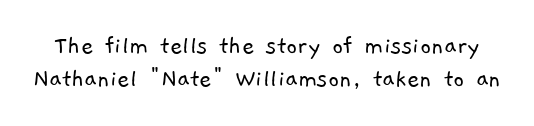
The image shows 27 px text type; set line spacing 1.24x, normal letter spacing, not underlined.
